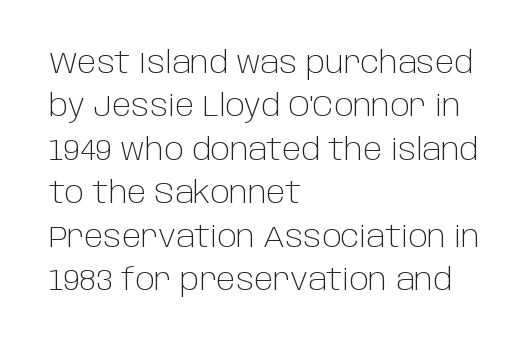
A typesetter would call this leading conventional body-copy spacing. This is sans-serif lettering, the kind often seen on screens and signage. Note the varied advance widths — an 'i' is clearly narrower than an 'm'. Horizontally, the lines are justified to the leading edge only. Descenders hang freely into open space. Unlike italic type, these characters show no tilt at all.
